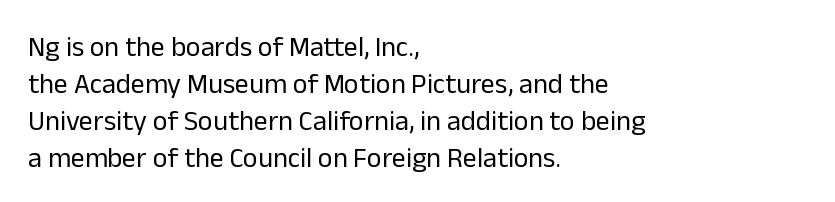
Q: Is the text bold? A: No.
Q: Is the text italic (slanted)? A: No, it is upright.
Q: Is the typeface a serif or a sans-serif typeface? A: Sans-serif.
Q: Is the text underlined? A: No.
Q: How is the paragraph aligned? A: Left-aligned.
Q: Is the spacing between letters normal or unusually wide? A: Normal.
Q: Is the spacing between lines tight, normal or loose? A: Normal.
Q: Width (condensed, normal, or wide)? A: Normal.
Q: Stroke contrast? A: Low.
Q: x-height? A: Medium.
Q: Monospaced? A: No.
